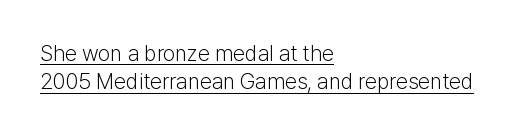
Q: Is the text bold? A: No.
Q: Is the text italic (slanted)? A: No, it is upright.
Q: Is the text underlined? A: Yes.
Q: How is the paragraph aligned? A: Left-aligned.
Q: Is the spacing between letters normal or unusually wide? A: Normal.
Q: Is the spacing between lines tight, normal or loose? A: Normal.
